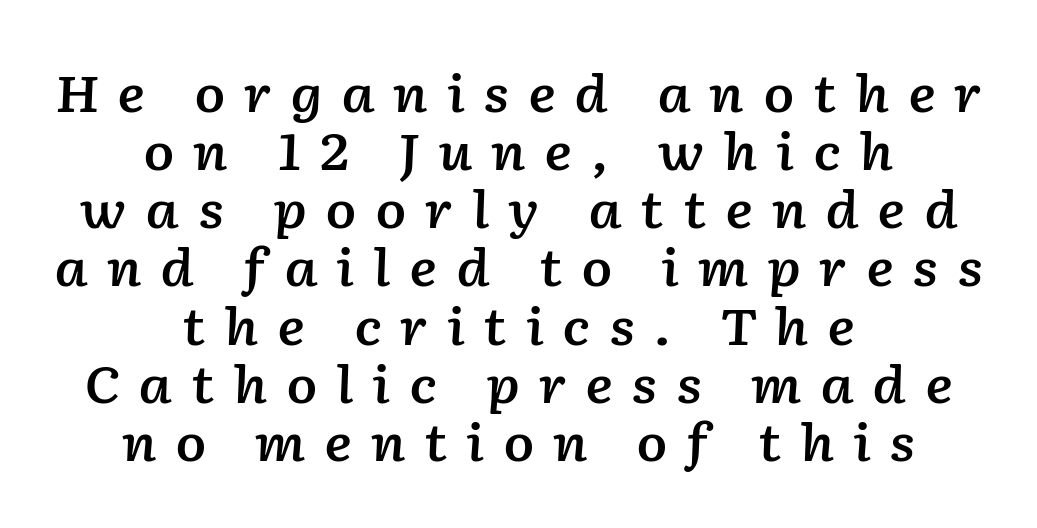
{"italic": "yes", "lean": "right", "slant_degrees": 2, "bold": "semi", "weight": "semibold", "width": "normal", "stroke_contrast": "low", "x_height": "medium", "monospaced": "no", "underline": "no", "align": "center", "line_spacing": "tight", "line_spacing_ratio": 1.14, "letter_spacing": "wide", "letter_spacing_em": 0.36, "glyph_px": 51}
